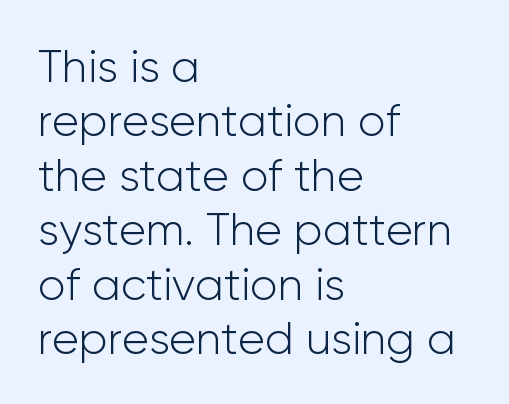
The image shows 45 px light sans-serif type, upright; set left-aligned, line spacing 1.21x, normal letter spacing, not underlined; low stroke contrast and a medium x-height.
